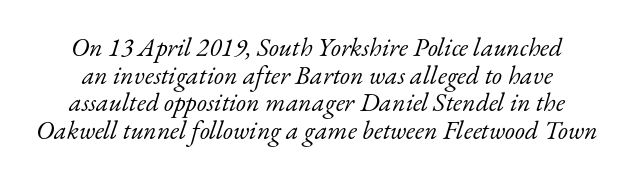
Q: Is the text bold? A: No.
Q: Is the text italic (slanted)? A: Yes, it leans right by about 17 degrees.
Q: Is the text underlined? A: No.
Q: Is the spacing between letters normal or unusually wide? A: Normal.
Q: Is the spacing between lines tight, normal or loose? A: Tight.
